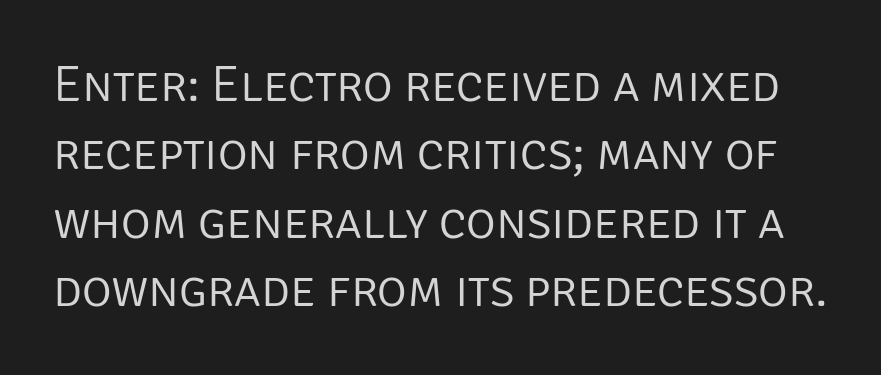
{"serif": "no", "italic": "no", "bold": "no", "weight": "light", "width": "normal", "stroke_contrast": "low", "x_height": "large", "monospaced": "no", "underline": "no", "line_spacing": "normal", "line_spacing_ratio": 1.34, "letter_spacing": "normal", "letter_spacing_em": 0.0, "glyph_px": 51}
